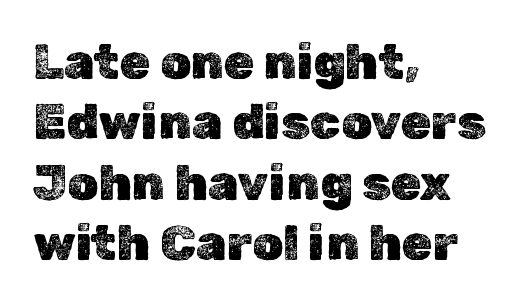
Q: Is the text italic (slanted)? A: No, it is upright.
Q: Is the text underlined? A: No.
Q: How is the paragraph aligned? A: Left-aligned.
Q: Is the spacing between letters normal or unusually wide? A: Normal.
Q: Width (condensed, normal, or wide)? A: Normal.
Q: x-height? A: Medium.
Q: Monospaced? A: No.
